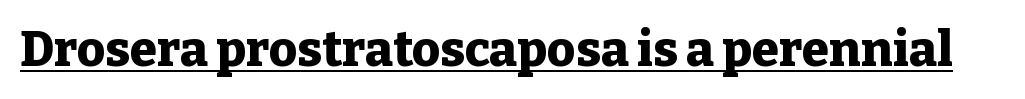
{"serif": "yes", "italic": "no", "bold": "yes", "weight": "heavy", "width": "normal", "stroke_contrast": "low", "x_height": "medium", "monospaced": "no", "underline": "yes", "letter_spacing": "normal", "letter_spacing_em": 0.0, "glyph_px": 49}
